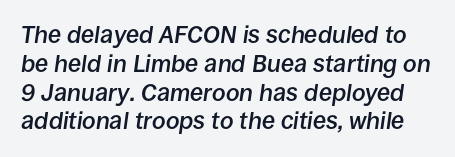
The image shows 24 px text type, italic (leaning right); set line spacing 1.2x, normal letter spacing, not underlined.
